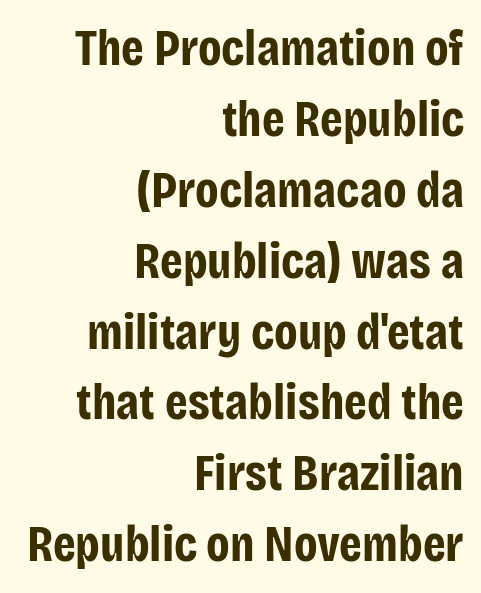
Alignment: flush right. Grotesque or geometric, the face here clearly has no serifs. Quick note: interline space is typical. Letters rest on an invisible, unmarked baseline. Italic: no, the glyphs are upright roman. The face used here is proportionally spaced, like ordinary book or web type.
